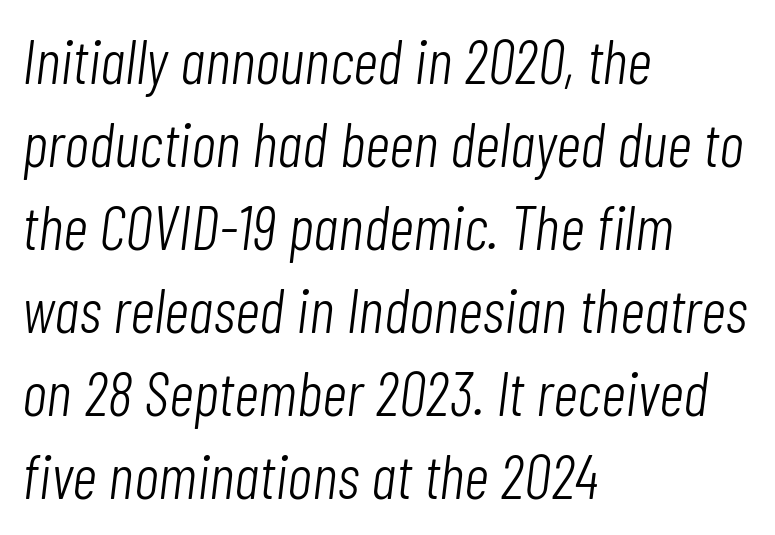
Q: Is the text bold? A: No.
Q: Is the text italic (slanted)? A: Yes, it leans right by about 7 degrees.
Q: Is the text underlined? A: No.
Q: How is the paragraph aligned? A: Left-aligned.
Q: Is the spacing between letters normal or unusually wide? A: Normal.
Q: Is the spacing between lines tight, normal or loose? A: Normal.
Q: Width (condensed, normal, or wide)? A: Condensed.
Q: Stroke contrast? A: Low.
Q: x-height? A: Medium.
Q: Monospaced? A: No.
